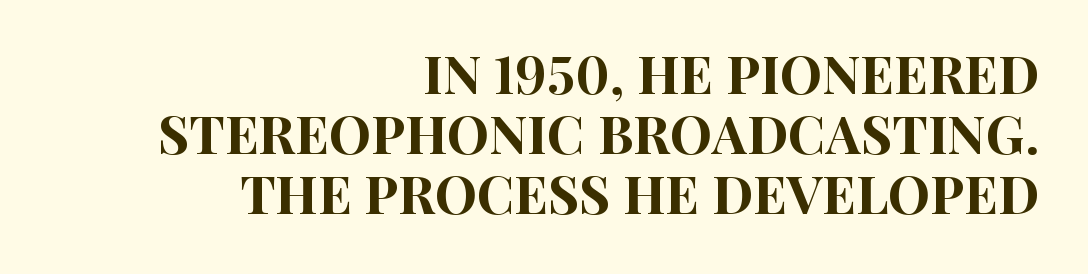
Q: Is the text italic (slanted)? A: No, it is upright.
Q: Is the typeface a serif or a sans-serif typeface? A: Sans-serif.
Q: Is the text underlined? A: No.
Q: How is the paragraph aligned? A: Right-aligned.
Q: Is the spacing between letters normal or unusually wide? A: Normal.
Q: Is the spacing between lines tight, normal or loose? A: Tight.
Q: Width (condensed, normal, or wide)? A: Condensed.
Q: Stroke contrast? A: High.
Q: x-height? A: Large.
Q: Monospaced? A: No.
